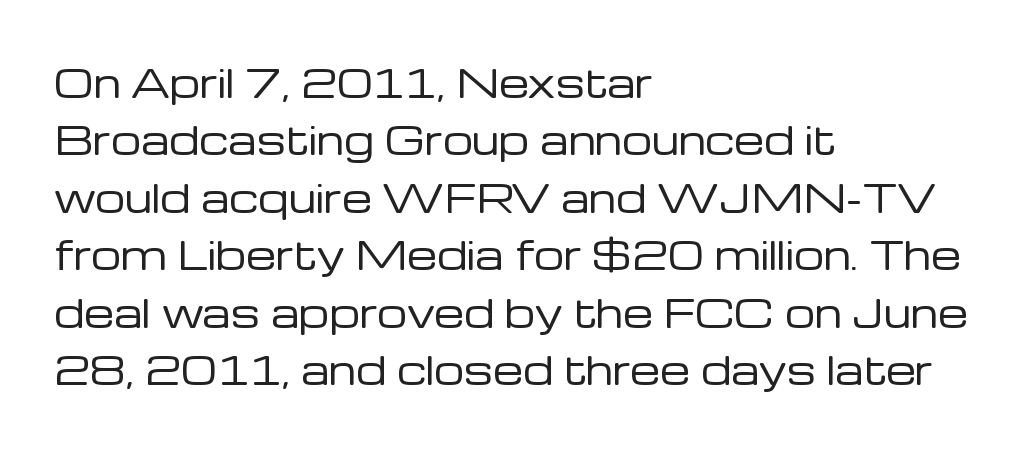
Q: Is the text bold? A: No.
Q: Is the text italic (slanted)? A: No, it is upright.
Q: Is the typeface a serif or a sans-serif typeface? A: Sans-serif.
Q: Is the text underlined? A: No.
Q: How is the paragraph aligned? A: Left-aligned.
Q: Is the spacing between letters normal or unusually wide? A: Normal.
Q: Is the spacing between lines tight, normal or loose? A: Normal.
Q: Width (condensed, normal, or wide)? A: Normal.
Q: Stroke contrast? A: Low.
Q: x-height? A: Medium.
Q: Monospaced? A: No.
